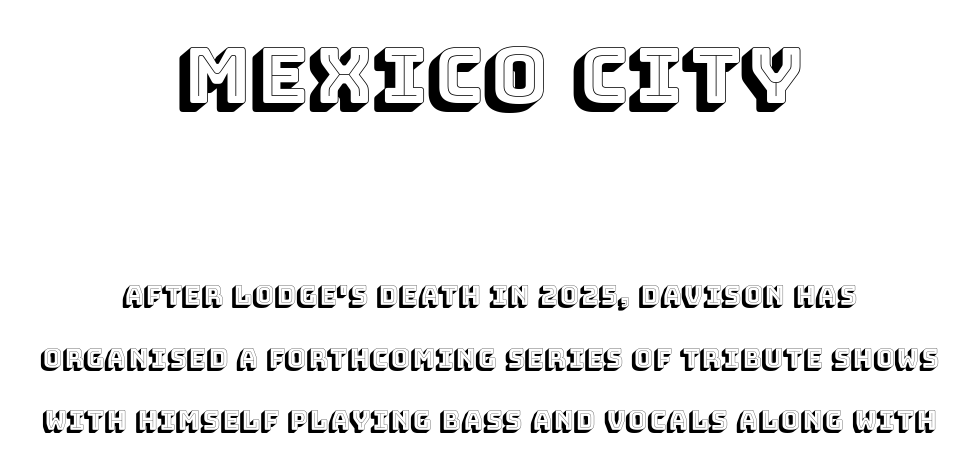
Q: Is the text italic (slanted)? A: No, it is upright.
Q: Is the text underlined? A: No.
Q: How is the paragraph aligned? A: Centered.
Q: Is the spacing between letters normal or unusually wide? A: Normal.
Q: Is the spacing between lines tight, normal or loose? A: Loose.
Q: Which block of text is set in a larger size, the first (top) or the second (bottom)? A: The first (top) one.
Q: Width (condensed, normal, or wide)? A: Normal.
Q: x-height? A: Large.
Q: Monospaced? A: No.
